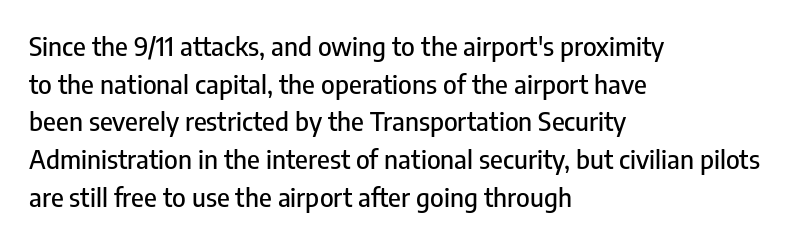
The image shows 26 px text type, upright; set left-aligned, normal line spacing (1.45x), normal letter spacing, not underlined.
